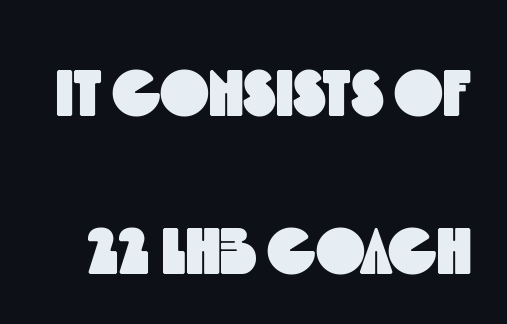
You can tell from the bare stems that sans-serif type was used. The rendering uses natural spacing where letterforms have individual widths. How are the letters spaced? Ordinarily, with no added tracking. This block would shrink considerably if given ordinary leading; it's expanded now.
